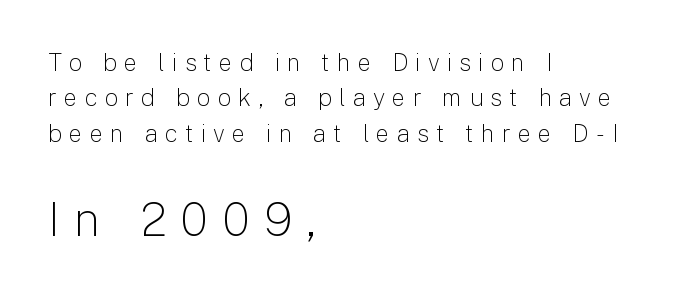
{"serif": "no", "italic": "no", "bold": "no", "weight": "light", "width": "normal", "stroke_contrast": "low", "x_height": "medium", "monospaced": "no", "underline": "no", "align": "left", "line_spacing": "normal", "line_spacing_ratio": 1.47, "letter_spacing": "wide", "letter_spacing_em": 0.3, "larger_block": "second", "size_ratio": 1.96, "glyph_px": 47}
